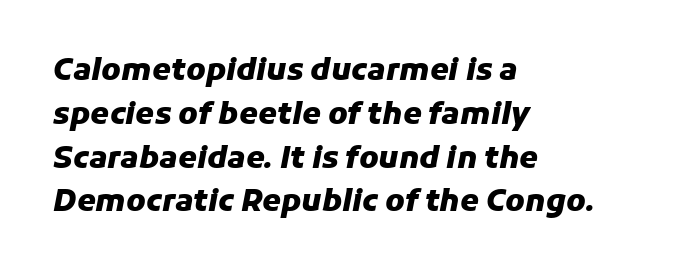
{"italic": "yes", "lean": "right", "slant_degrees": 11, "bold": "yes", "weight": "heavy", "width": "normal", "stroke_contrast": "low", "x_height": "medium", "monospaced": "no", "underline": "no", "align": "left", "line_spacing": "normal", "line_spacing_ratio": 1.46, "letter_spacing": "normal", "letter_spacing_em": 0.0, "glyph_px": 30}
